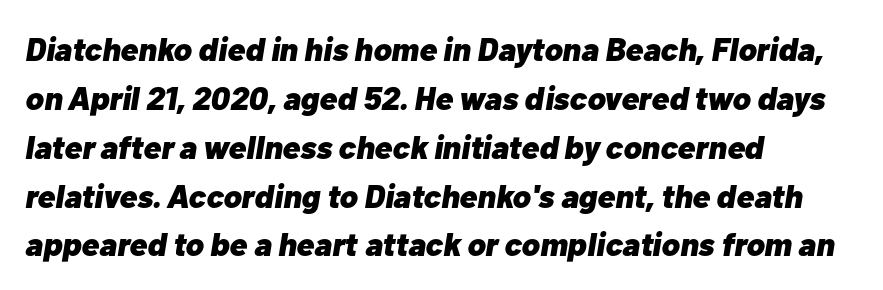
{"italic": "yes", "lean": "right", "slant_degrees": 10, "bold": "yes", "weight": "heavy", "width": "normal", "stroke_contrast": "low", "x_height": "medium", "monospaced": "no", "underline": "no", "align": "left", "line_spacing": "normal", "line_spacing_ratio": 1.48, "letter_spacing": "normal", "letter_spacing_em": 0.0, "glyph_px": 33}
